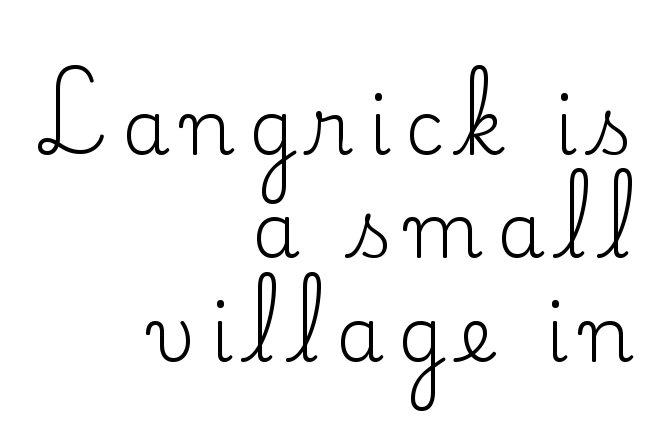
The image shows 76 px regular-weight type, upright; set right-aligned, normal line spacing (1.36x), not underlined; low stroke contrast and a small x-height.
